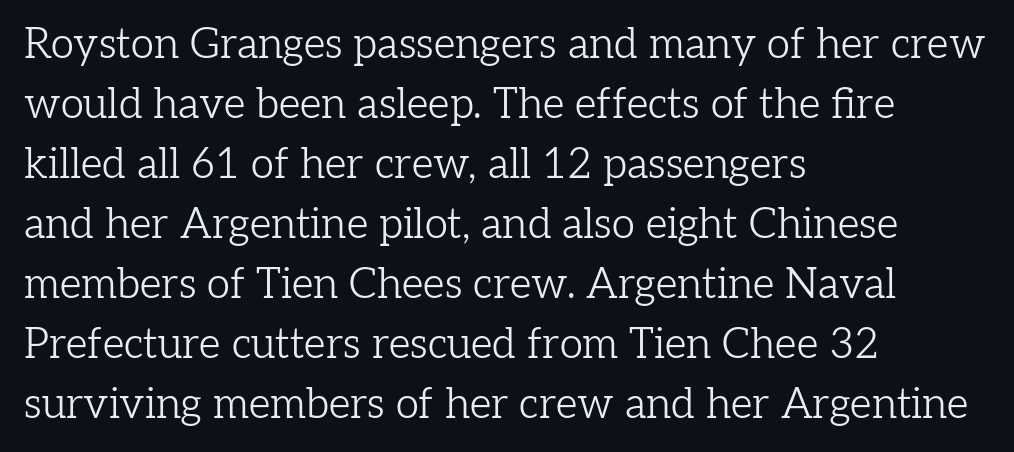
{"serif": "yes", "italic": "no", "bold": "no", "weight": "light", "width": "normal", "stroke_contrast": "low", "x_height": "medium", "monospaced": "no", "underline": "no", "align": "left", "line_spacing": "normal", "line_spacing_ratio": 1.43, "letter_spacing": "normal", "letter_spacing_em": 0.0, "glyph_px": 42}
